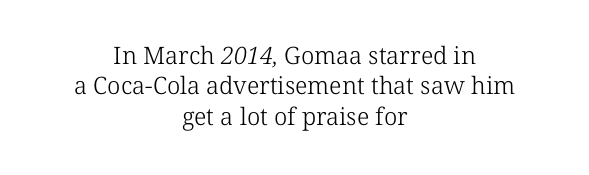
The image shows 24 px text type; set centered, normal line spacing (1.27x), normal letter spacing, not underlined.
